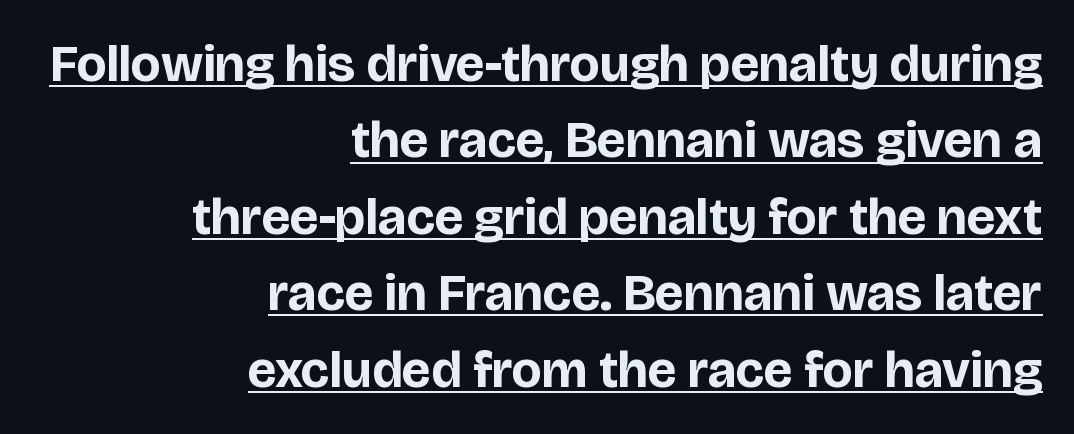
Underlined type. Caption: standard tracking, unaltered. Tall strokes in this sample are plumb rather than angled. Regarding leading, the lines here are spaced in the standard way. The face used here is proportionally spaced, like ordinary book or web type.
